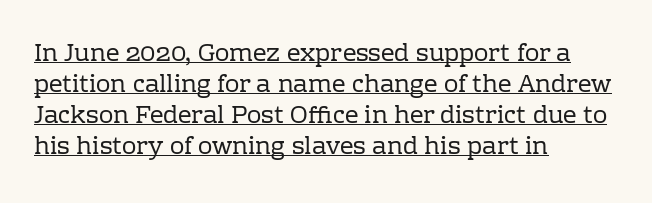
{"italic": "no", "bold": "no", "underline": "yes", "align": "left", "line_spacing": "normal", "line_spacing_ratio": 1.29, "letter_spacing": "normal", "letter_spacing_em": 0.0, "glyph_px": 24}
